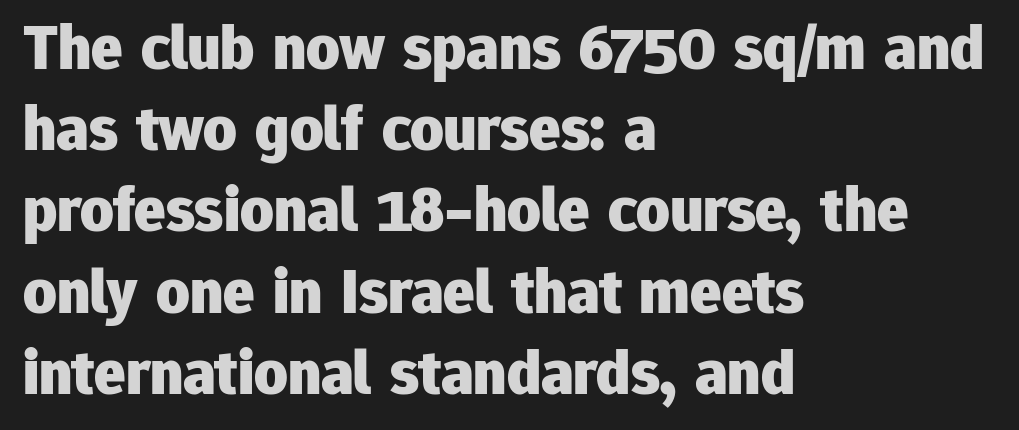
Letters rest on an invisible, unmarked baseline. This sample uses a sans-serif face. Students, this is bold: see how much ink each stroke carries. Horizontally, the lines are justified to the leading edge only.
